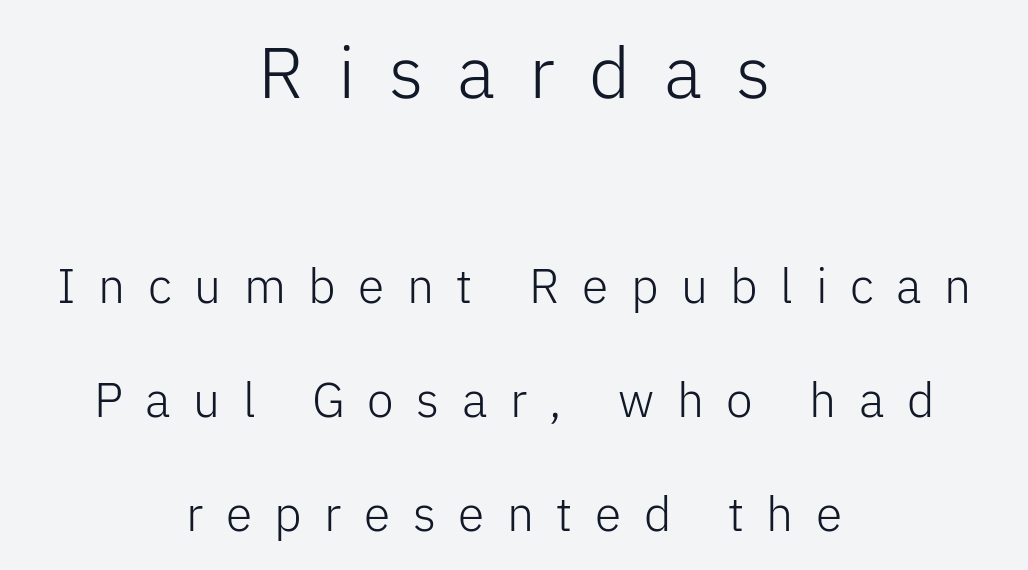
{"serif": "no", "italic": "no", "bold": "no", "weight": "light", "width": "normal", "stroke_contrast": "low", "x_height": "medium", "monospaced": "no", "underline": "no", "align": "center", "line_spacing": "loose", "line_spacing_ratio": 2.38, "letter_spacing": "wide", "letter_spacing_em": 0.47, "larger_block": "first", "size_ratio": 1.5, "glyph_px": 72}
